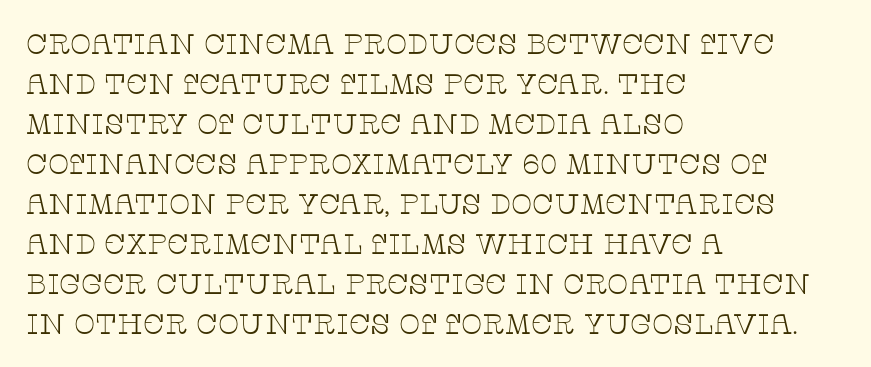
Q: Is the text bold? A: No.
Q: Is the text italic (slanted)? A: No, it is upright.
Q: Is the typeface a serif or a sans-serif typeface? A: Serif.
Q: Is the text underlined? A: No.
Q: How is the paragraph aligned? A: Left-aligned.
Q: Is the spacing between letters normal or unusually wide? A: Normal.
Q: Is the spacing between lines tight, normal or loose? A: Normal.
Q: Width (condensed, normal, or wide)? A: Wide.
Q: Stroke contrast? A: Low.
Q: x-height? A: Large.
Q: Monospaced? A: No.
